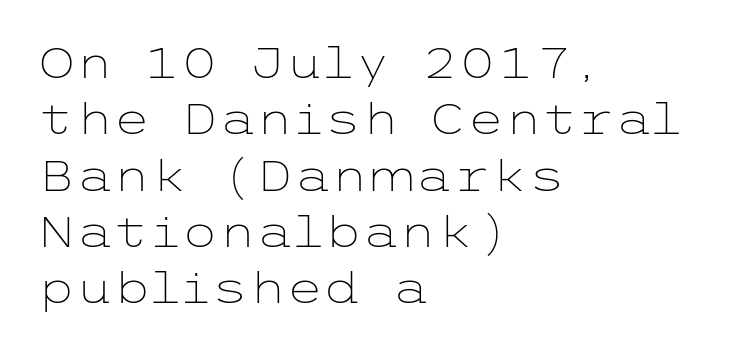
{"serif": "no", "italic": "no", "bold": "no", "weight": "light", "width": "wide", "stroke_contrast": "low", "x_height": "medium", "underline": "no", "align": "left", "line_spacing": "normal", "line_spacing_ratio": 1.31, "letter_spacing": "normal", "letter_spacing_em": 0.0, "glyph_px": 43}
